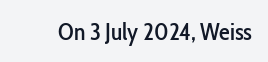
Observe the ordinary spacing: letters are neighbours, not strangers. Underline: absent. Rendered with straight, roman letterforms.
